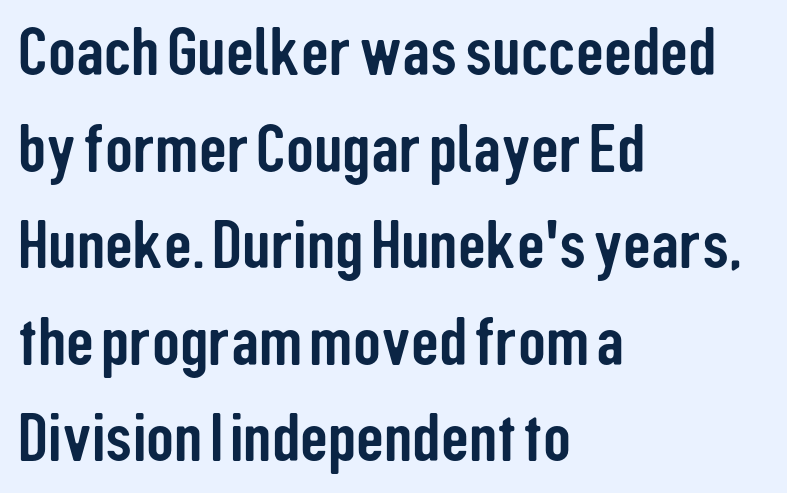
Is this a fixed-width face? No — the glyphs have proportional, varying widths. These lines are set flush left with a ragged right edge. Honestly, the letter spacing is just normal — you wouldn't notice it. This sample uses a sans-serif face.
